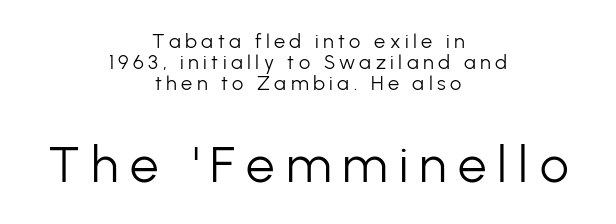
{"serif": "no", "italic": "no", "bold": "no", "weight": "light", "width": "normal", "stroke_contrast": "low", "x_height": "medium", "monospaced": "no", "underline": "no", "align": "center", "line_spacing": "tight", "line_spacing_ratio": 1.05, "letter_spacing": "wide", "letter_spacing_em": 0.22, "larger_block": "second", "size_ratio": 2.55, "glyph_px": 51}
